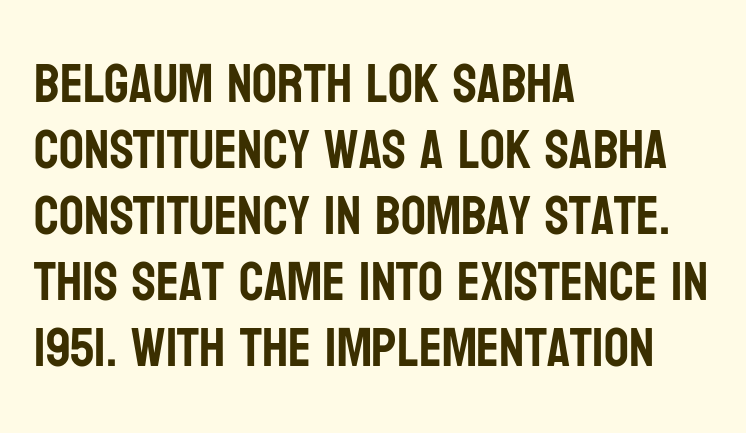
Q: Is the text italic (slanted)? A: No, it is upright.
Q: Is the typeface a serif or a sans-serif typeface? A: Sans-serif.
Q: Is the text underlined? A: No.
Q: How is the paragraph aligned? A: Left-aligned.
Q: Is the spacing between letters normal or unusually wide? A: Normal.
Q: Width (condensed, normal, or wide)? A: Condensed.
Q: Stroke contrast? A: Low.
Q: x-height? A: Large.
Q: Monospaced? A: No.
